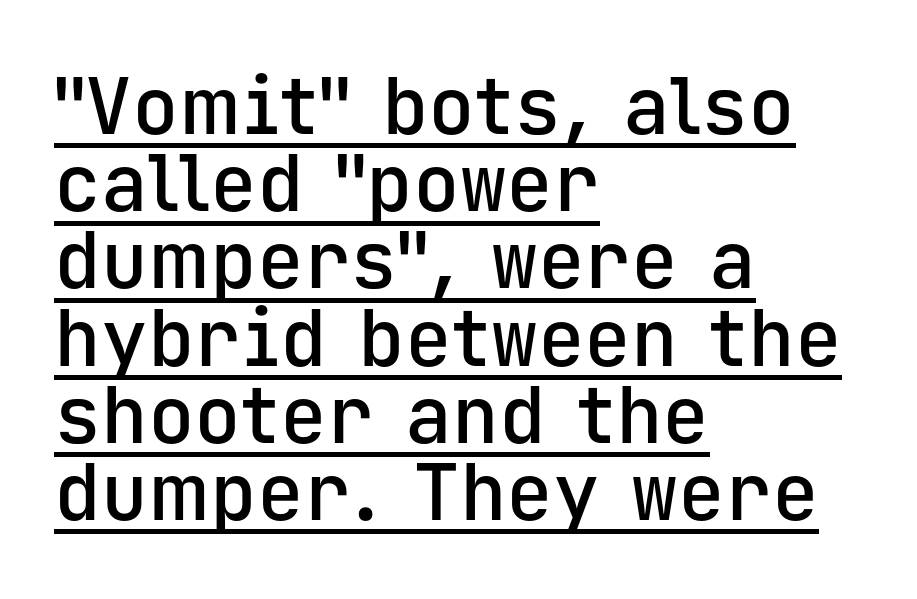
Nope, no serifs anywhere on these letters. Horizontal bands of white between lines are thin slivers. A typesetter would call this monospace, since all characters share one set width. Is there an underline? Yes — a line sits under the letters.
